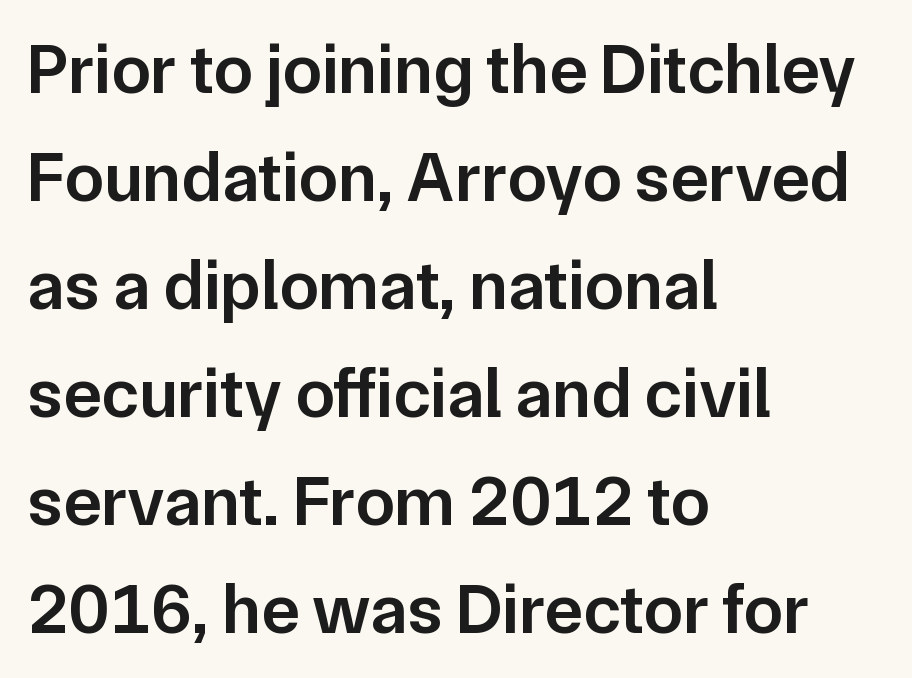
Q: Is the text bold? A: Semi-bold.
Q: Is the text italic (slanted)? A: No, it is upright.
Q: Is the typeface a serif or a sans-serif typeface? A: Sans-serif.
Q: Is the text underlined? A: No.
Q: How is the paragraph aligned? A: Left-aligned.
Q: Is the spacing between letters normal or unusually wide? A: Normal.
Q: Is the spacing between lines tight, normal or loose? A: Normal.
Q: Width (condensed, normal, or wide)? A: Normal.
Q: Stroke contrast? A: Low.
Q: x-height? A: Medium.
Q: Monospaced? A: No.
